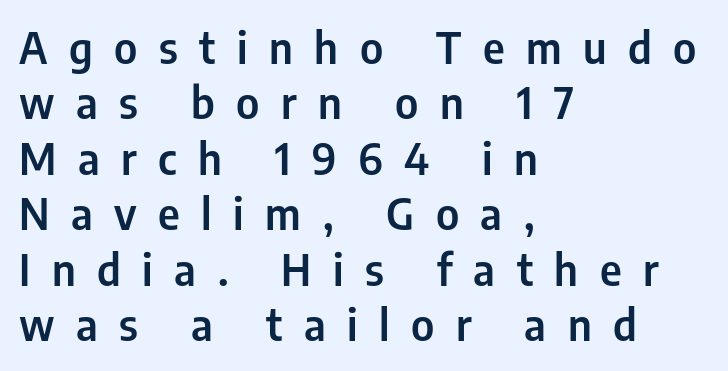
These lines sit exactly where default settings would place them. Typeset ragged right — the left edge is the straight one. The letters advance in unequal steps, a hallmark of proportional type. Characters remain perfectly vertical along every line. Stroke terminals: plain, sans-serif.
